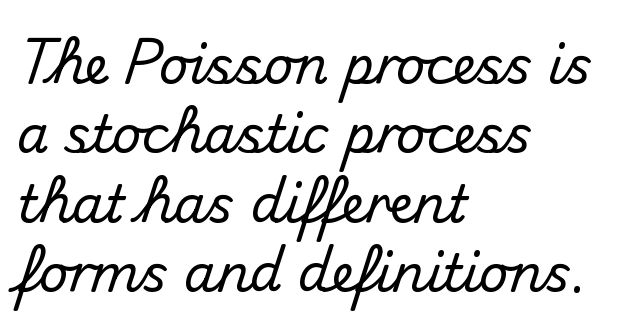
Q: Is the text italic (slanted)? A: Yes.
Q: Is the typeface a serif or a sans-serif typeface? A: Sans-serif.
Q: Is the text underlined? A: No.
Q: How is the paragraph aligned? A: Left-aligned.
Q: Is the spacing between letters normal or unusually wide? A: Normal.
Q: Is the spacing between lines tight, normal or loose? A: Normal.
Q: Width (condensed, normal, or wide)? A: Normal.
Q: Stroke contrast? A: Medium.
Q: x-height? A: Small.
Q: Monospaced? A: No.
